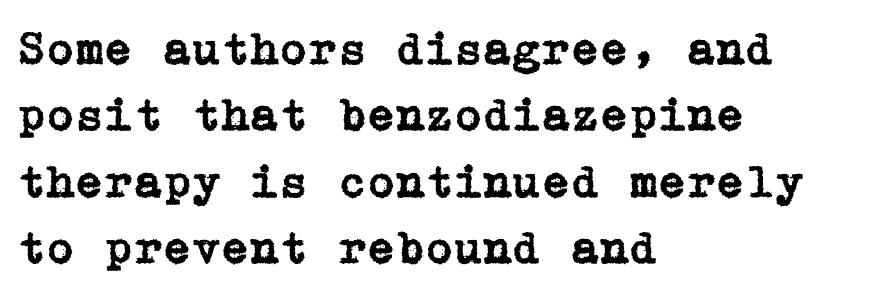
Q: Is the text italic (slanted)? A: No, it is upright.
Q: Is the typeface a serif or a sans-serif typeface? A: Serif.
Q: Is the text underlined? A: No.
Q: How is the paragraph aligned? A: Left-aligned.
Q: Is the spacing between letters normal or unusually wide? A: Normal.
Q: Is the spacing between lines tight, normal or loose? A: Normal.
Q: Width (condensed, normal, or wide)? A: Normal.
Q: Stroke contrast? A: Low.
Q: x-height? A: Medium.
